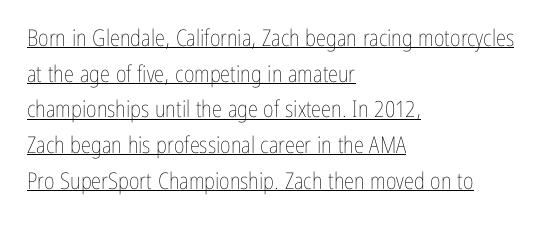
Q: Is the text bold? A: No.
Q: Is the text italic (slanted)? A: No, it is upright.
Q: Is the text underlined? A: Yes.
Q: How is the paragraph aligned? A: Left-aligned.
Q: Is the spacing between letters normal or unusually wide? A: Normal.
Q: Is the spacing between lines tight, normal or loose? A: Normal.
